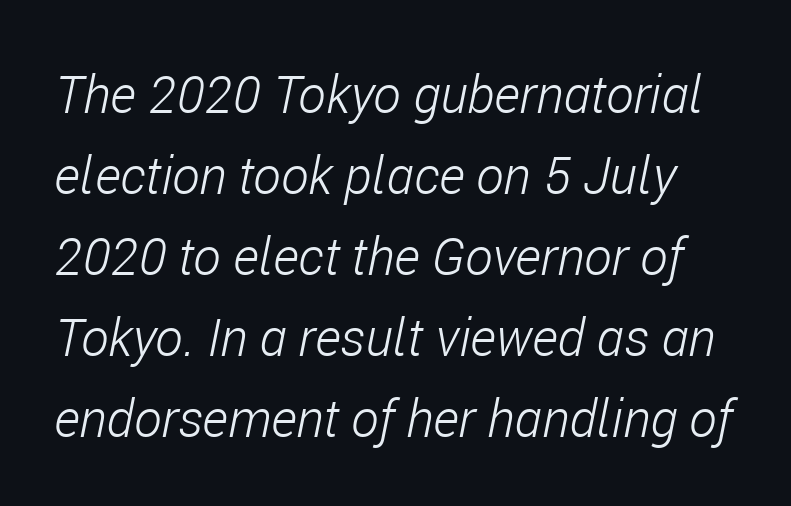
The image shows 52 px light, condensed type, italic (leaning right); set normal line spacing (1.56x), normal letter spacing, not underlined; low stroke contrast and a medium x-height.
